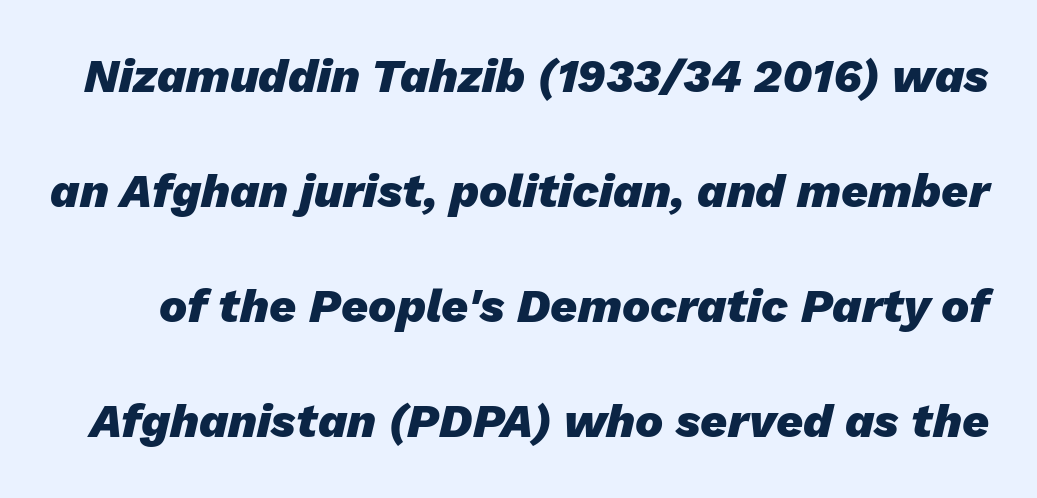
Q: Is the text bold? A: Yes.
Q: Is the text italic (slanted)? A: Yes, it leans right by about 13 degrees.
Q: Is the text underlined? A: No.
Q: Is the spacing between letters normal or unusually wide? A: Normal.
Q: Is the spacing between lines tight, normal or loose? A: Loose.
Q: Width (condensed, normal, or wide)? A: Normal.
Q: Stroke contrast? A: Low.
Q: x-height? A: Medium.
Q: Monospaced? A: No.
